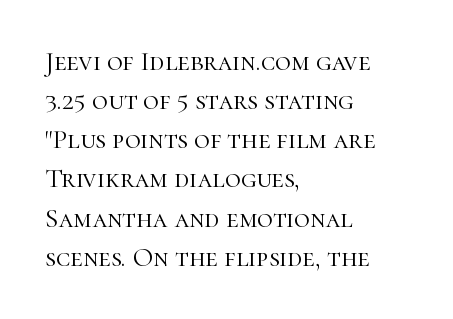
Default kerning and tracking; the words read as compact shapes. No heavy texture on the line: the type isn't bold. A roman cut, with each character standing at attention. Notice how the passage keeps a crisp vertical edge on the left only. Bare-footed words on every line.
